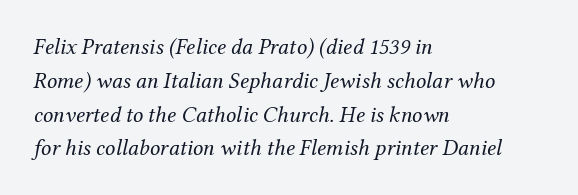
Students, note that the glyphs here touch the page at normal intervals. Leading: standard. Honestly, there is no underline to notice here at all. Every character sits at an angle, as italics do. Does the copy run flush right? No — it runs flush left.
